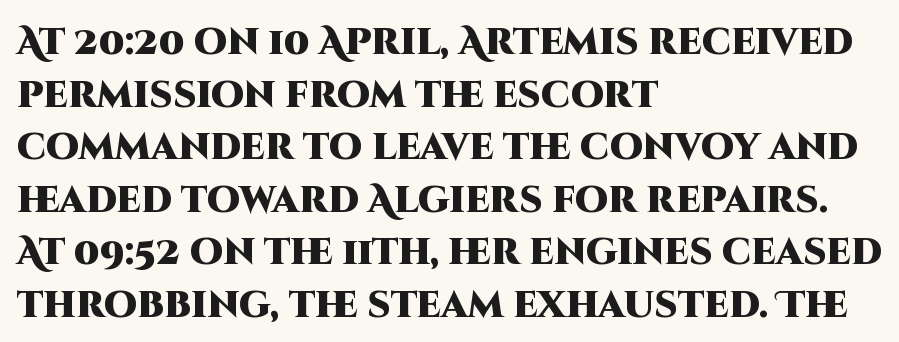
{"serif": "no", "italic": "no", "bold": "yes", "weight": "heavy", "width": "normal", "stroke_contrast": "high", "x_height": "large", "monospaced": "no", "underline": "no", "align": "left", "line_spacing": "normal", "line_spacing_ratio": 1.42, "letter_spacing": "normal", "letter_spacing_em": 0.0, "glyph_px": 37}
